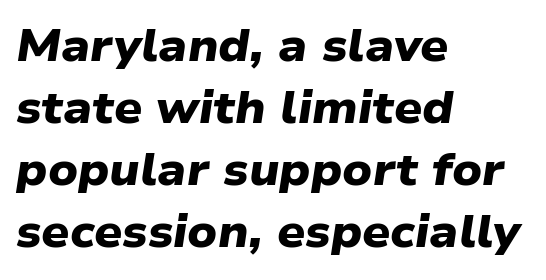
The image shows 44 px heavy, wide sans-serif type; set left-aligned, normal line spacing (1.41x), normal letter spacing, not underlined; low stroke contrast and a medium x-height.
